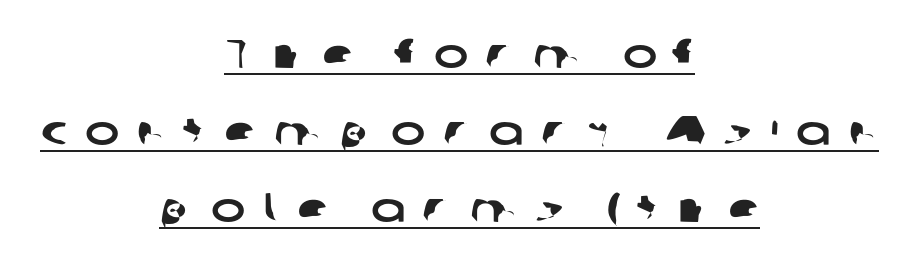
{"serif": "no", "width": "wide", "stroke_contrast": "low", "x_height": "medium", "monospaced": "no", "underline": "yes", "align": "center", "line_spacing_ratio": 1.88, "letter_spacing": "wide", "letter_spacing_em": 0.43, "glyph_px": 41}
